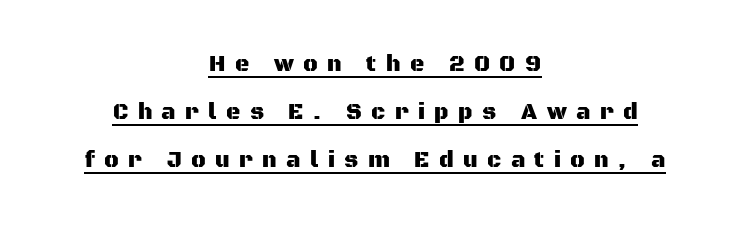
Students, observe: this is what heavily led, spacious text looks like. The typesetter chose a symmetrical, centered arrangement here. The string is rendered with underlining switched on. Each word looks stretched out because of the extra space between its letters. The lettering stays uniformly vertical, giving the passage a roman look.
